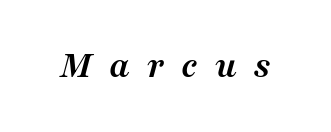
The image shows 38 px semibold serif type, italic (leaning right); set unusually wide letter spacing (+0.45 em), not underlined; medium stroke contrast and a medium x-height.
